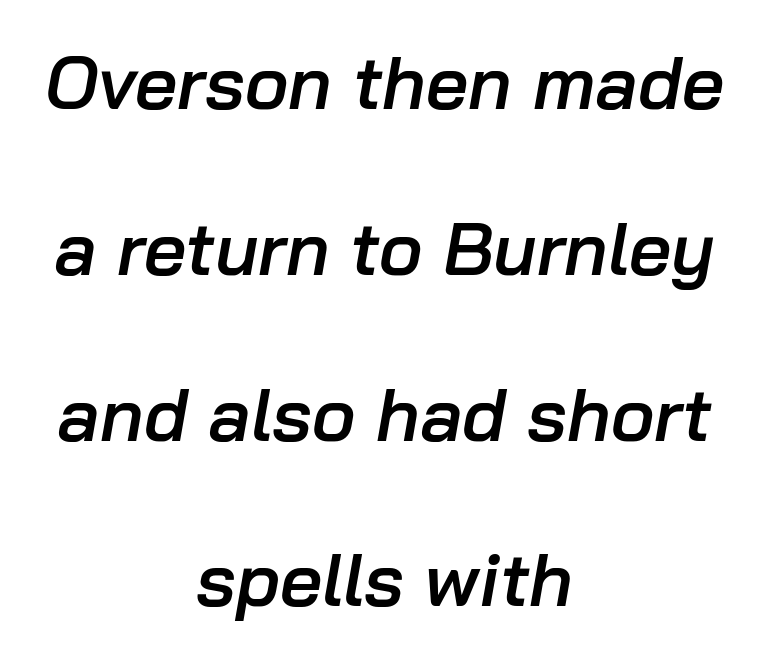
The image shows 74 px semibold type, italic (leaning right); set centered, loose line spacing (2.24x), normal letter spacing, not underlined; low stroke contrast and a medium x-height.
